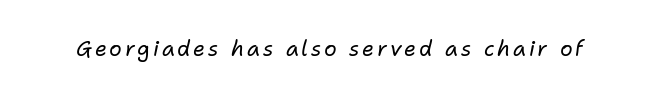
Q: Is the text bold? A: No.
Q: Is the text italic (slanted)? A: Yes, it leans right by about 11 degrees.
Q: Is the text underlined? A: No.
